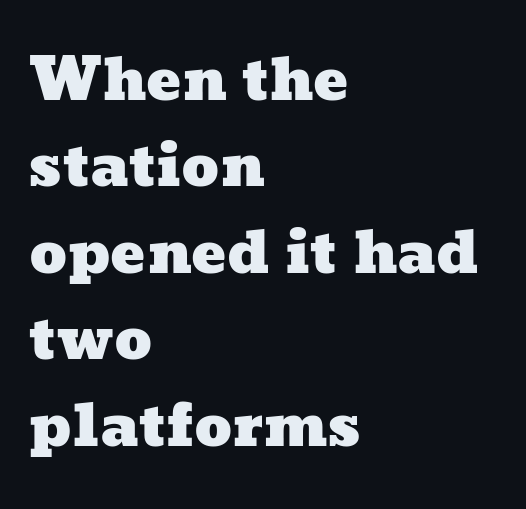
Beneath every word, the page is bare. Letter spacing: default. One-word summary of the alignment: left. If you measured baseline to baseline, you'd find a middling distance. Varying glyph widths throughout — classic text-font behaviour.
